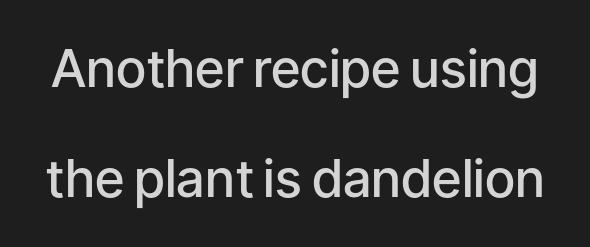
{"serif": "no", "italic": "no", "bold": "semi", "weight": "semibold", "width": "normal", "stroke_contrast": "low", "x_height": "medium", "monospaced": "no", "underline": "no", "line_spacing": "loose", "line_spacing_ratio": 2.12, "letter_spacing": "normal", "letter_spacing_em": 0.0, "glyph_px": 52}
